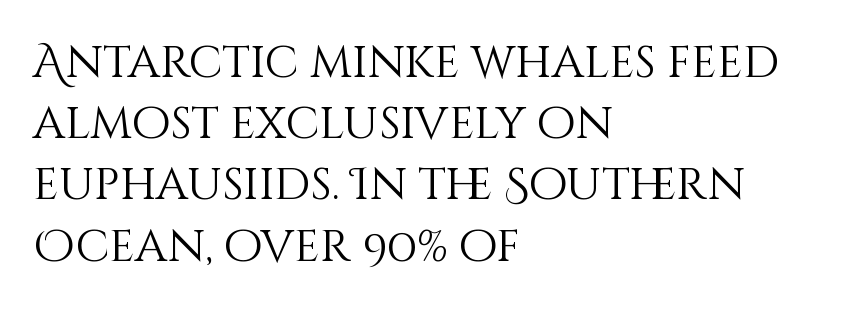
The image shows 45 px light type, upright; set left-aligned, normal line spacing (1.36x), normal letter spacing, not underlined; medium stroke contrast and a large x-height.
